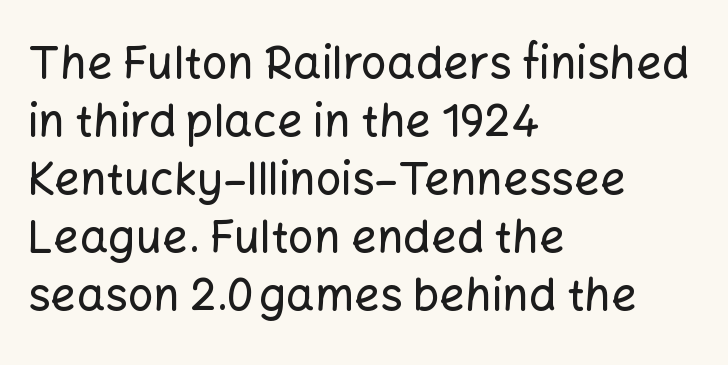
The image shows 45 px sans-serif type, upright; set left-aligned, normal line spacing (1.29x), normal letter spacing, not underlined; low stroke contrast and a medium x-height.
